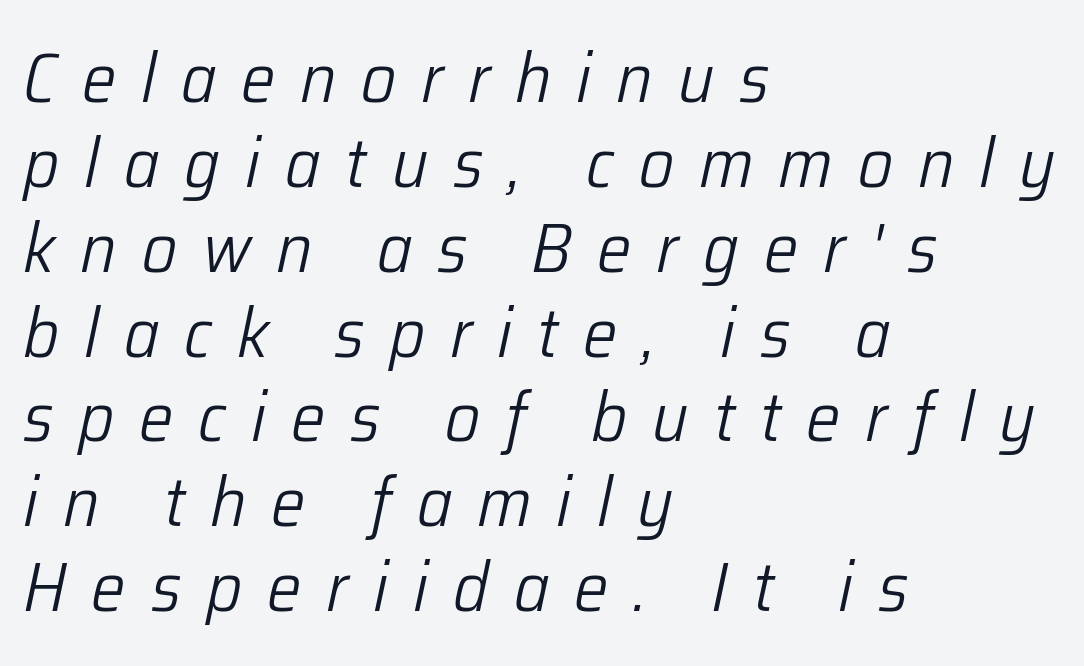
Q: Is the text bold? A: No.
Q: Is the text italic (slanted)? A: Yes, it leans right by about 12 degrees.
Q: Is the text underlined? A: No.
Q: How is the paragraph aligned? A: Left-aligned.
Q: Is the spacing between letters normal or unusually wide? A: Unusually wide.
Q: Width (condensed, normal, or wide)? A: Normal.
Q: Stroke contrast? A: Low.
Q: x-height? A: Medium.
Q: Monospaced? A: No.
